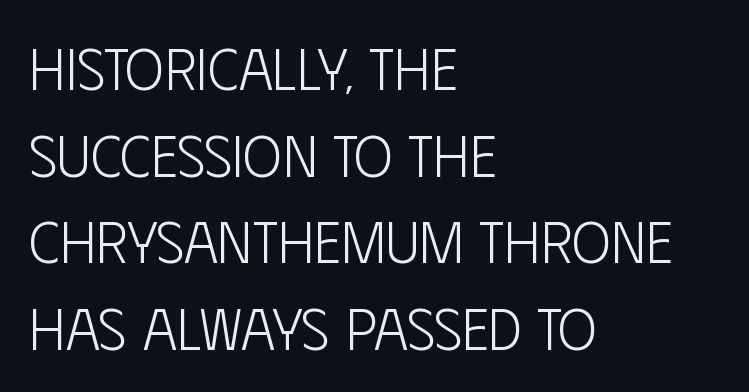
The image shows 59 px light, condensed sans-serif type, upright; set left-aligned, normal line spacing (1.47x), normal letter spacing, not underlined; low stroke contrast and a large x-height.
